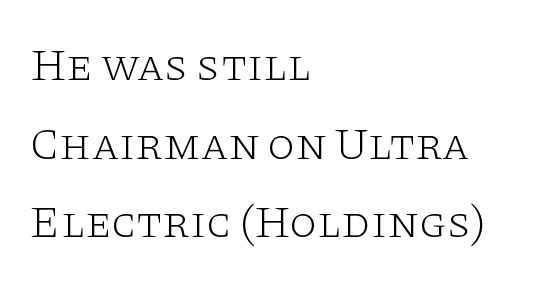
The image shows 45 px light, wide serif type, upright; set left-aligned, line spacing 1.75x, normal letter spacing, not underlined; low stroke contrast and a large x-height.
